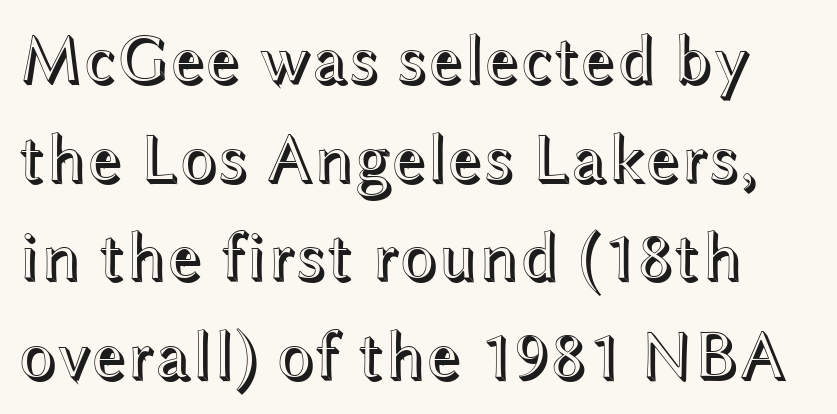
The image shows 69 px wide type, upright; set normal line spacing (1.43x), normal letter spacing, not underlined; a medium x-height.
